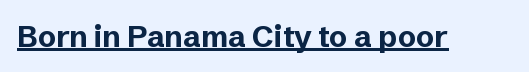
The image shows 30 px bold sans-serif type, upright; set normal letter spacing, underlined; low stroke contrast and a medium x-height.
